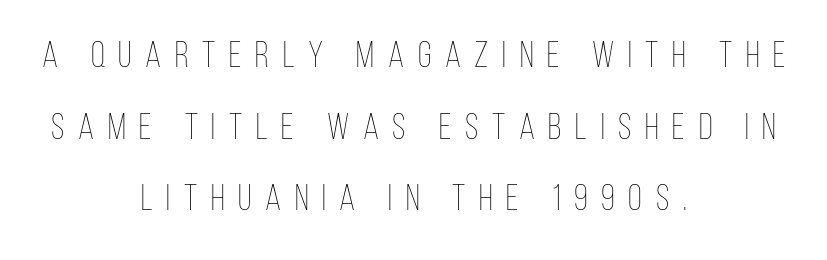
Q: Is the text bold? A: No.
Q: Is the text italic (slanted)? A: No, it is upright.
Q: Is the text underlined? A: No.
Q: How is the paragraph aligned? A: Centered.
Q: Is the spacing between letters normal or unusually wide? A: Unusually wide.
Q: Is the spacing between lines tight, normal or loose? A: Loose.
Q: Width (condensed, normal, or wide)? A: Condensed.
Q: Stroke contrast? A: Low.
Q: x-height? A: Large.
Q: Monospaced? A: No.
